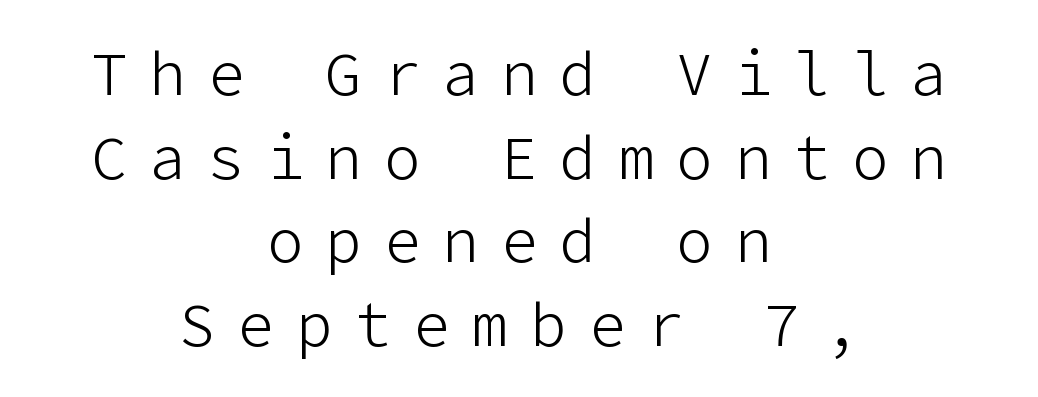
Both edges are ragged and mirror each other, which tells us the setting is centered. Weight: not bold — regular or lighter. Quick note: not italic, upright. Summary of vertical rhythm: regular, with standard interline spacing. This rendering employs a face without finishing strokes, i.e., a sans-serif.
